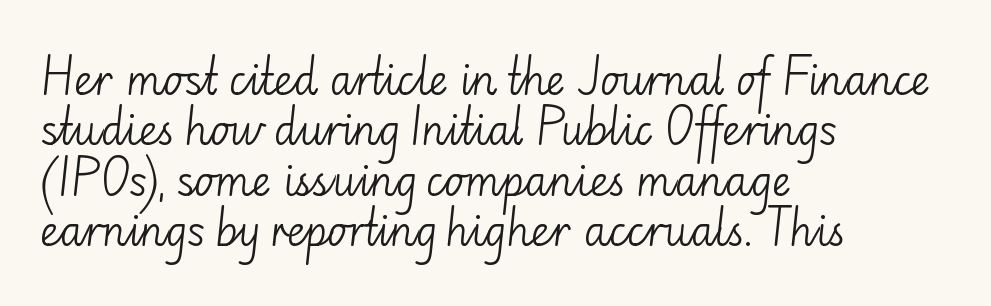
{"serif": "no", "bold": "no", "weight": "light", "width": "normal", "stroke_contrast": "low", "x_height": "small", "monospaced": "no", "underline": "no", "align": "left", "line_spacing_ratio": 1.23, "letter_spacing": "normal", "letter_spacing_em": 0.0, "glyph_px": 41}
